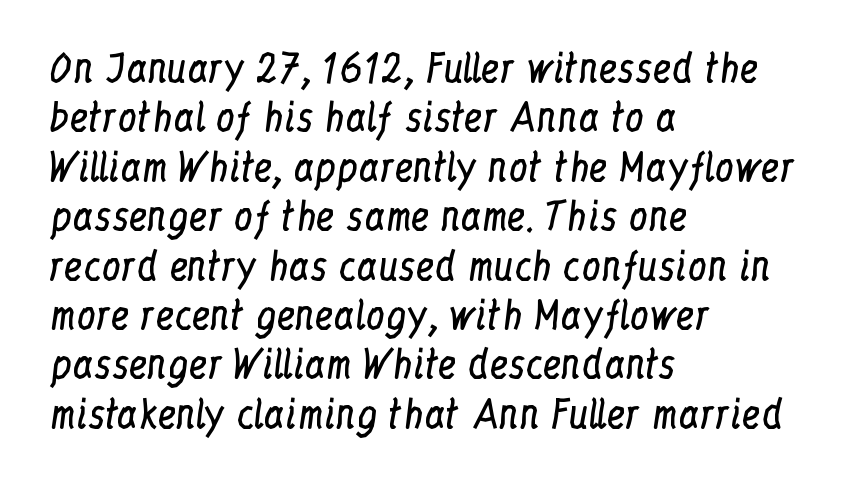
The typesetter chose a ragged-right arrangement here. The space directly below the letters is spotless. No chunkiness to these letters — they're not bold. Stroke terminals: seriffed.
